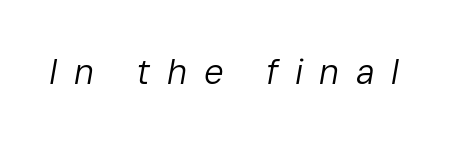
Q: Is the text bold? A: No.
Q: Is the text italic (slanted)? A: Yes, it leans right by about 10 degrees.
Q: Is the text underlined? A: No.
Q: Is the spacing between letters normal or unusually wide? A: Unusually wide.
Q: Width (condensed, normal, or wide)? A: Normal.
Q: Stroke contrast? A: Low.
Q: x-height? A: Medium.
Q: Monospaced? A: No.
